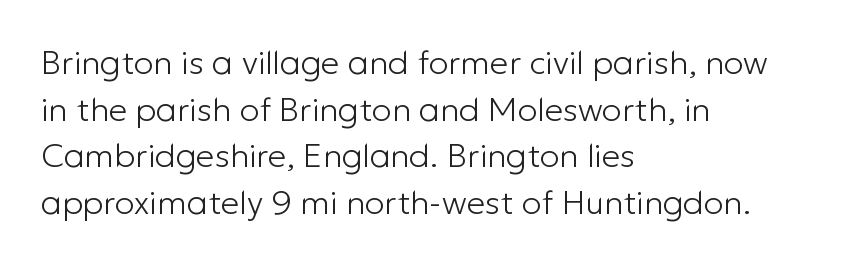
{"serif": "no", "italic": "no", "bold": "no", "weight": "light", "width": "normal", "stroke_contrast": "low", "x_height": "medium", "monospaced": "no", "underline": "no", "align": "left", "line_spacing": "normal", "line_spacing_ratio": 1.41, "letter_spacing": "normal", "letter_spacing_em": 0.0, "glyph_px": 33}
